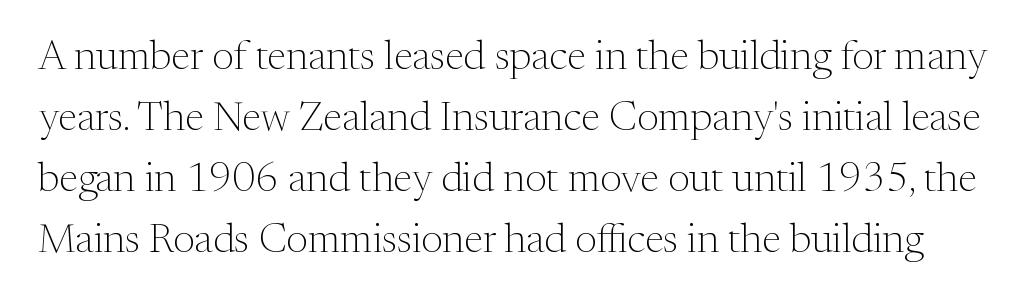
In terms of posture, this sample is upright. Inter-character spacing is left at the font's built-in metrics. Decoration check: the copy has no underline. A serif font was chosen for this passage.
